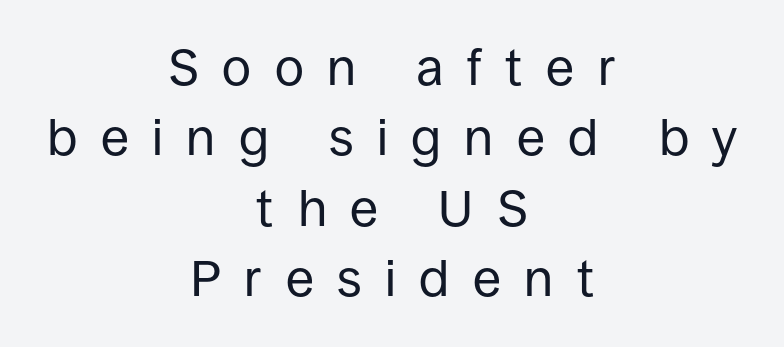
{"serif": "no", "italic": "no", "bold": "no", "weight": "regular", "width": "normal", "stroke_contrast": "low", "x_height": "large", "monospaced": "no", "underline": "no", "align": "center", "line_spacing": "normal", "line_spacing_ratio": 1.38, "letter_spacing": "wide", "letter_spacing_em": 0.46, "glyph_px": 51}
